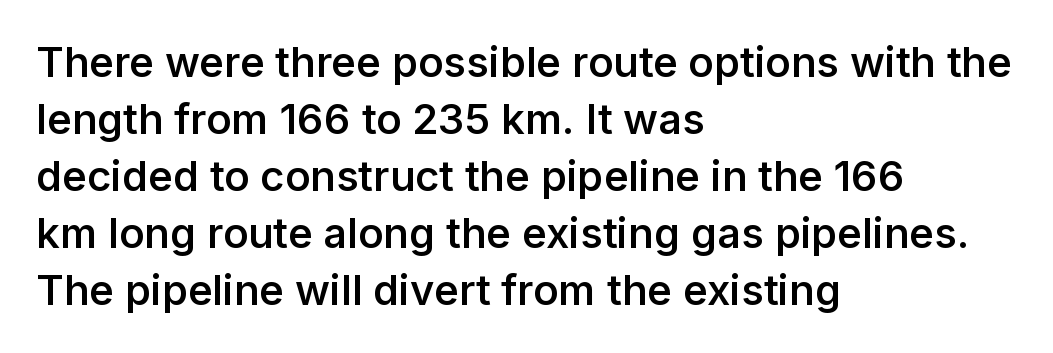
The image shows 42 px semibold sans-serif type, upright; set left-aligned, normal line spacing (1.36x), normal letter spacing, not underlined; low stroke contrast and a medium x-height.
